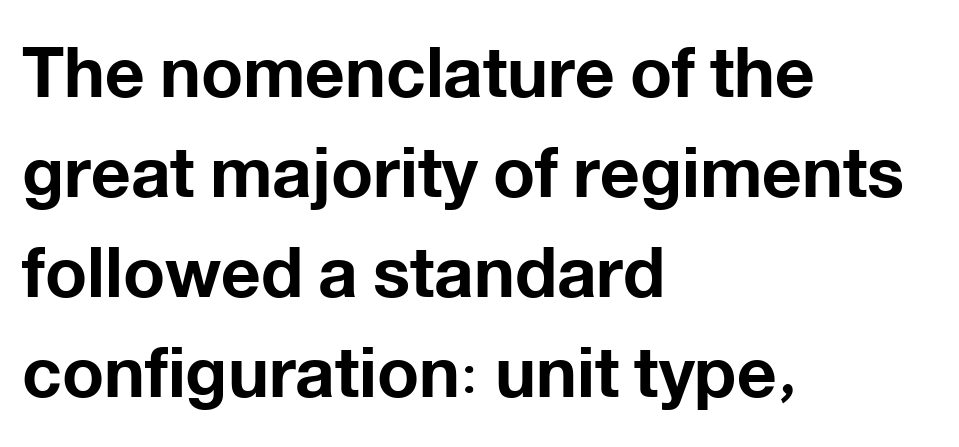
The face used here is proportionally spaced, like ordinary book or web type. The rendering uses a moderate line-height, typical for paragraphs. Unlike italic type, these characters show no tilt at all. Bare-footed words on every line. Where is the straight margin? On the left. Stroke thickness is high; the sample reads as a true bold.
